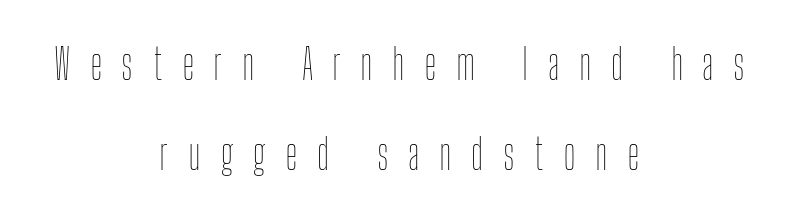
Q: Is the text bold? A: No.
Q: Is the text italic (slanted)? A: No, it is upright.
Q: Is the text underlined? A: No.
Q: How is the paragraph aligned? A: Centered.
Q: Is the spacing between letters normal or unusually wide? A: Unusually wide.
Q: Is the spacing between lines tight, normal or loose? A: Loose.
Q: Width (condensed, normal, or wide)? A: Condensed.
Q: Stroke contrast? A: Low.
Q: x-height? A: Medium.
Q: Monospaced? A: No.
